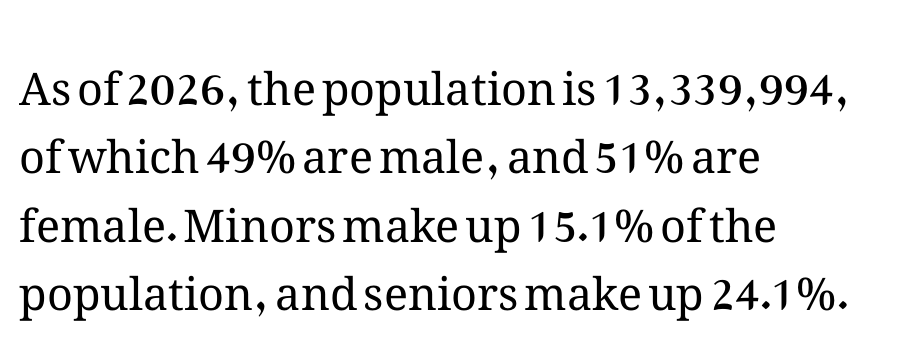
{"italic": "no", "bold": "no", "weight": "regular", "width": "normal", "stroke_contrast": "medium", "x_height": "medium", "monospaced": "no", "underline": "no", "align": "left", "line_spacing": "normal", "line_spacing_ratio": 1.52, "letter_spacing": "normal", "letter_spacing_em": 0.0, "glyph_px": 45}
